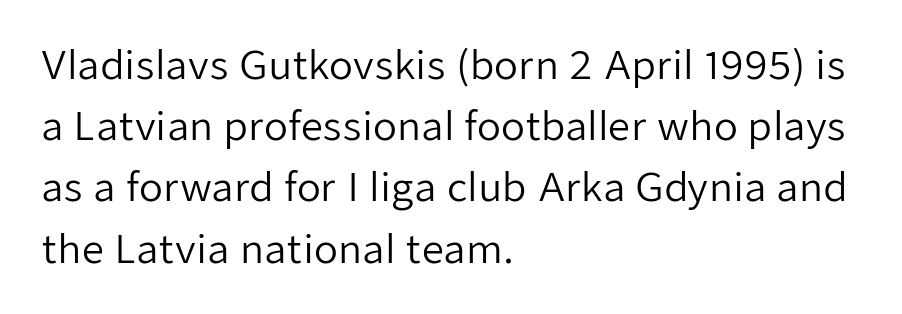
The image shows 39 px regular-weight sans-serif type, upright; set left-aligned, normal line spacing (1.57x), normal letter spacing, not underlined; low stroke contrast and a medium x-height.
